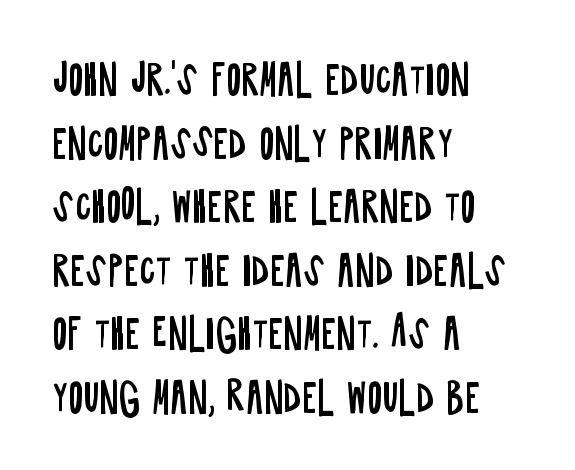
The image shows 40 px regular-weight, condensed sans-serif type, upright; set left-aligned, normal line spacing (1.59x), normal letter spacing, not underlined; low stroke contrast and a large x-height.
